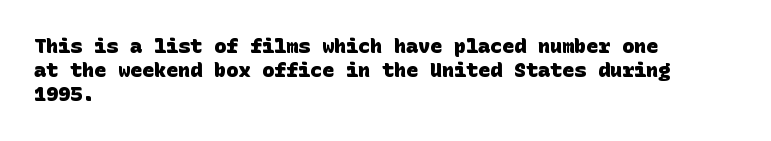
This rendering features lettering with no underline. Look at the stroke-to-counter ratio: heavy, a bold. Short note: letters normally spaced. Layout note: lines flush left.
